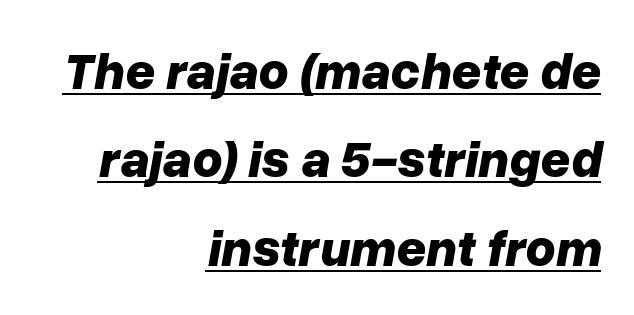
The image shows 52 px bold type, italic (leaning right); set right-aligned, normal line spacing (1.7x), normal letter spacing, underlined; low stroke contrast and a medium x-height.
